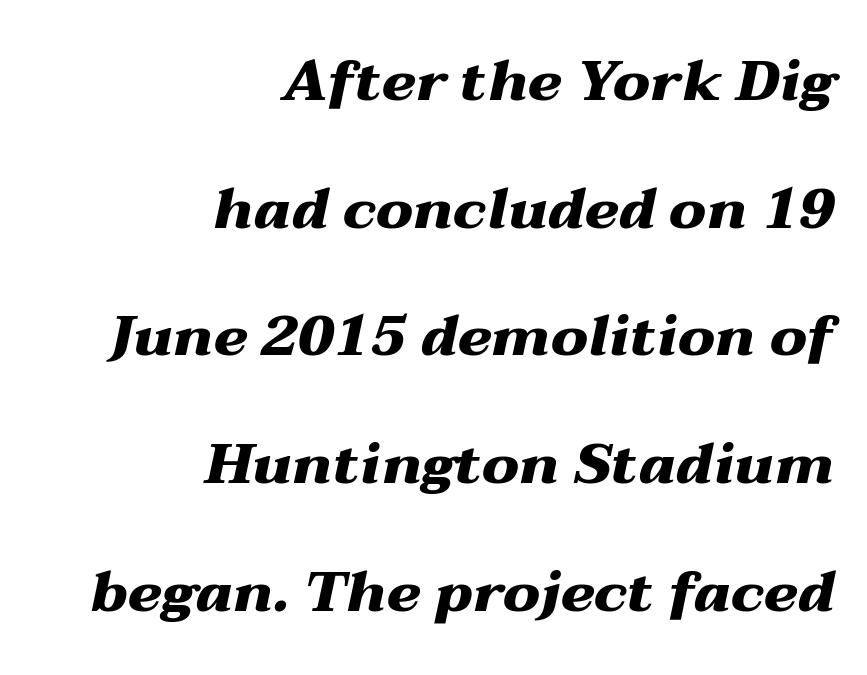
As a designer I'd log this as weight 700, bold. Words float on clear page, feet unadorned. Compared with typical body copy, the letter spacing here is the same. The line-height multiplier appears high, well above default. An italicized treatment has been applied to the whole sample.
